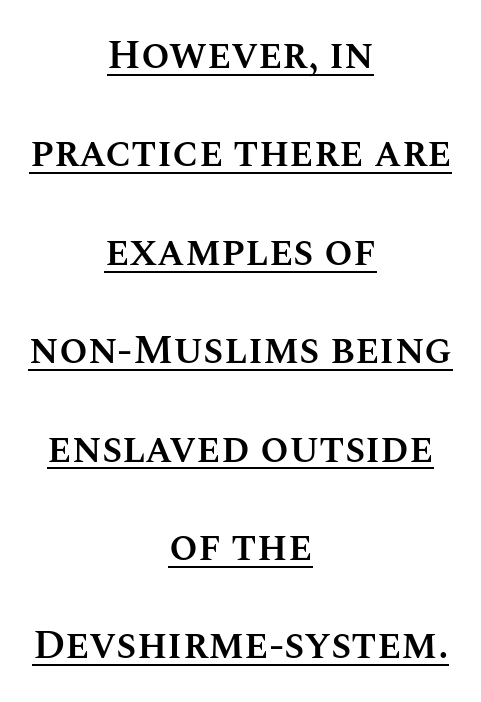
Q: Is the text bold? A: Semi-bold.
Q: Is the text italic (slanted)? A: No, it is upright.
Q: Is the text underlined? A: Yes.
Q: How is the paragraph aligned? A: Centered.
Q: Is the spacing between letters normal or unusually wide? A: Normal.
Q: Is the spacing between lines tight, normal or loose? A: Loose.
Q: Width (condensed, normal, or wide)? A: Normal.
Q: Stroke contrast? A: Medium.
Q: x-height? A: Large.
Q: Monospaced? A: No.
